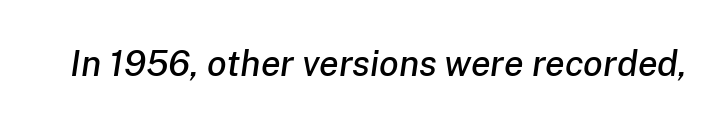
{"italic": "yes", "lean": "right", "slant_degrees": 8, "width": "normal", "stroke_contrast": "low", "x_height": "medium", "monospaced": "no", "underline": "no", "letter_spacing": "normal", "letter_spacing_em": 0.0, "glyph_px": 36}
